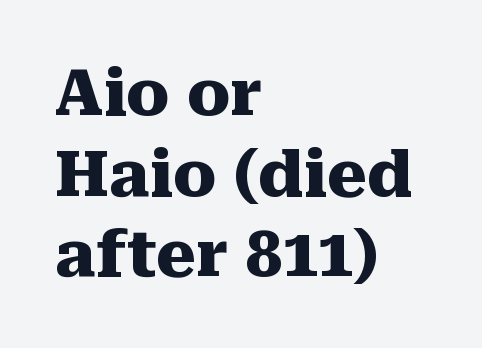
{"serif": "yes", "italic": "no", "bold": "yes", "weight": "heavy", "width": "normal", "stroke_contrast": "medium", "x_height": "medium", "monospaced": "no", "underline": "no", "align": "left", "line_spacing": "normal", "line_spacing_ratio": 1.26, "letter_spacing": "normal", "letter_spacing_em": 0.0, "glyph_px": 64}
